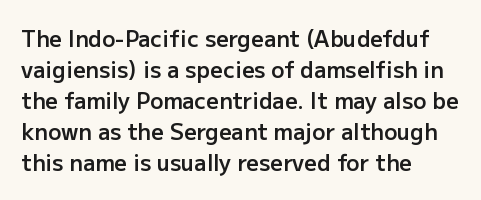
Does extra space separate the letters? No, they use regular spacing. Italic? Not at all — the glyphs are vertical. Notice how the passage keeps a crisp vertical edge on the left only. In terms of leading, this rendering sits right in the middle.
